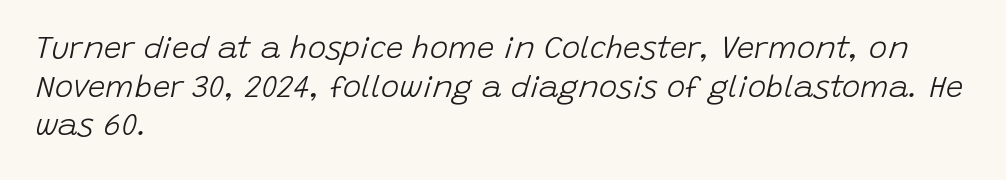
Q: Is the text bold? A: No.
Q: Is the text italic (slanted)? A: Yes, it leans right by about 15 degrees.
Q: Is the text underlined? A: No.
Q: How is the paragraph aligned? A: Left-aligned.
Q: Is the spacing between letters normal or unusually wide? A: Normal.
Q: Is the spacing between lines tight, normal or loose? A: Normal.
Q: Width (condensed, normal, or wide)? A: Normal.
Q: Stroke contrast? A: Low.
Q: x-height? A: Large.
Q: Monospaced? A: No.
